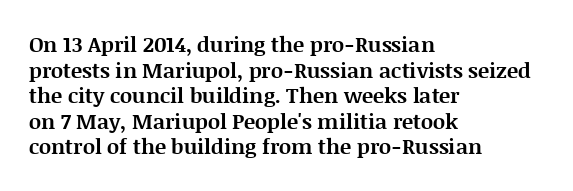
{"italic": "no", "bold": "yes", "underline": "no", "align": "left", "line_spacing_ratio": 1.22, "letter_spacing": "normal", "letter_spacing_em": 0.0, "glyph_px": 21}
